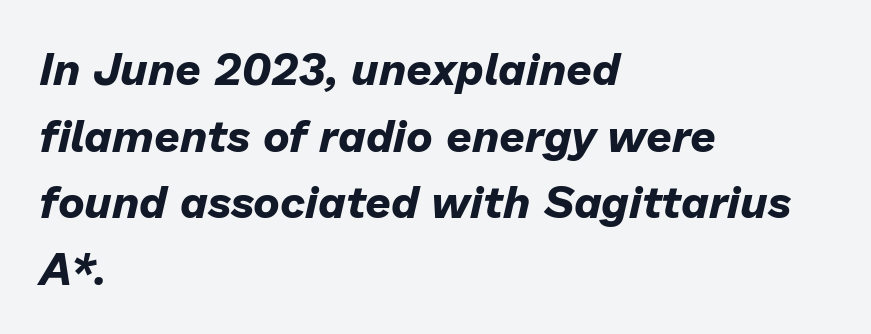
{"italic": "yes", "lean": "right", "slant_degrees": 13, "bold": "yes", "weight": "bold", "width": "normal", "stroke_contrast": "low", "x_height": "medium", "monospaced": "no", "underline": "no", "align": "left", "line_spacing": "normal", "line_spacing_ratio": 1.48, "letter_spacing": "normal", "letter_spacing_em": 0.0, "glyph_px": 45}
